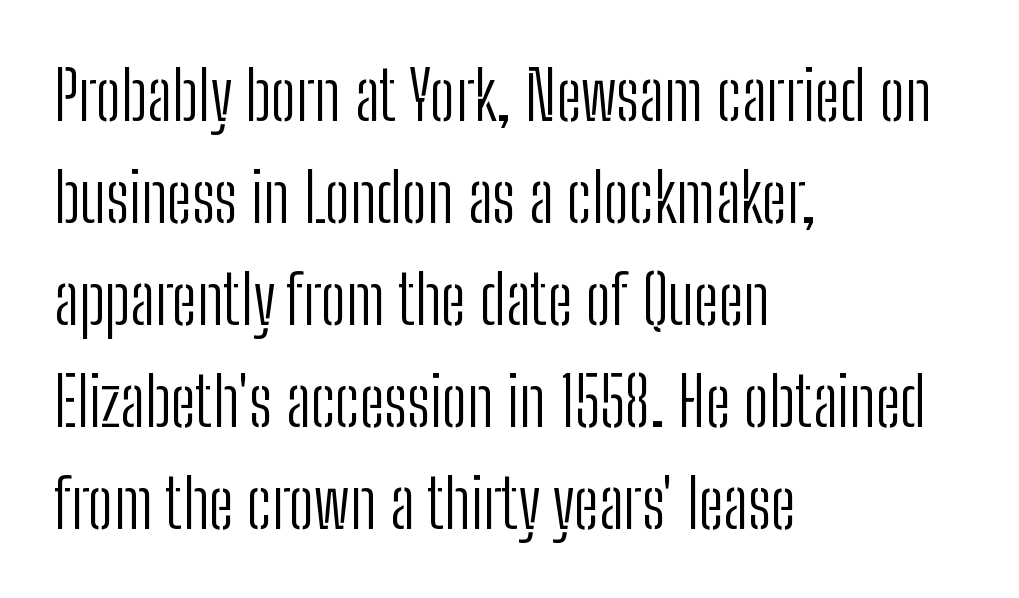
Q: Is the text bold? A: No.
Q: Is the text italic (slanted)? A: No, it is upright.
Q: Is the typeface a serif or a sans-serif typeface? A: Sans-serif.
Q: Is the text underlined? A: No.
Q: How is the paragraph aligned? A: Left-aligned.
Q: Is the spacing between letters normal or unusually wide? A: Normal.
Q: Is the spacing between lines tight, normal or loose? A: Normal.
Q: Width (condensed, normal, or wide)? A: Condensed.
Q: Stroke contrast? A: Low.
Q: x-height? A: Medium.
Q: Monospaced? A: No.
